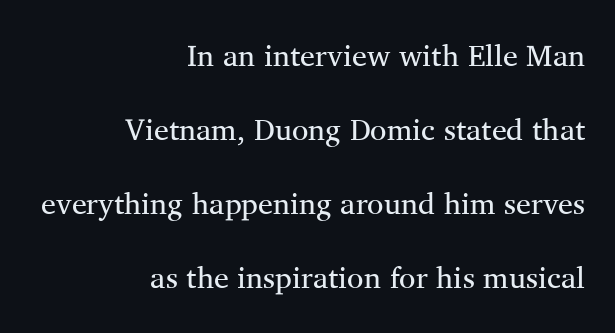
Q: Is the text bold? A: No.
Q: Is the text italic (slanted)? A: No, it is upright.
Q: Is the typeface a serif or a sans-serif typeface? A: Serif.
Q: Is the text underlined? A: No.
Q: How is the paragraph aligned? A: Right-aligned.
Q: Is the spacing between letters normal or unusually wide? A: Normal.
Q: Is the spacing between lines tight, normal or loose? A: Loose.
Q: Width (condensed, normal, or wide)? A: Normal.
Q: Stroke contrast? A: Medium.
Q: x-height? A: Medium.
Q: Monospaced? A: No.
